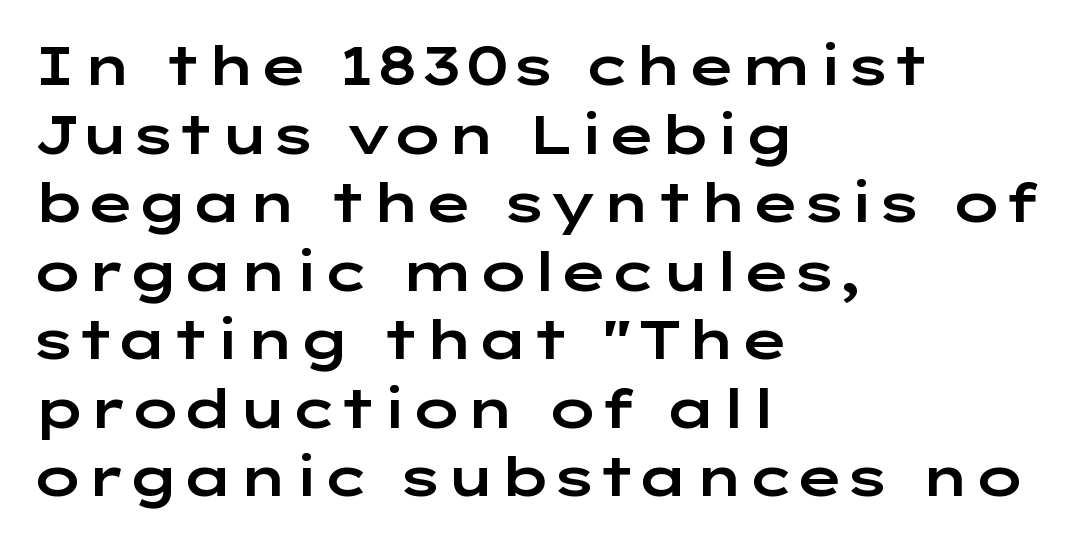
Alignment: flush left. Spacing verdict: proportional, widths tailored to each character. This is the regular roman posture of the typeface. Leading matches the norm, producing a regular column. This sample uses a sans-serif face.
